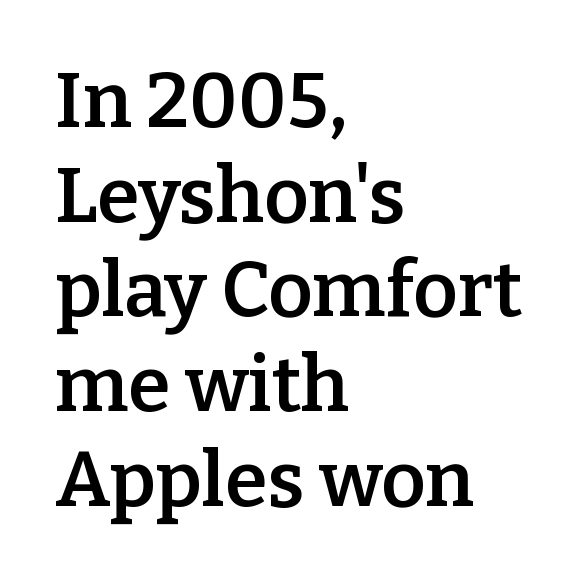
Is the letter spacing exaggerated? No — it looks like the ordinary default. The space directly below the letters is spotless. Italic: no, the glyphs are upright roman. Classification — serif.
